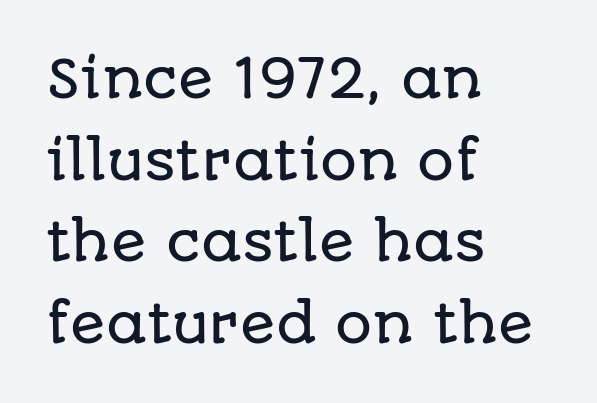
The image shows 52 px sans-serif type, upright; set left-aligned, normal line spacing (1.57x), normal letter spacing, not underlined; low stroke contrast and a large x-height.
